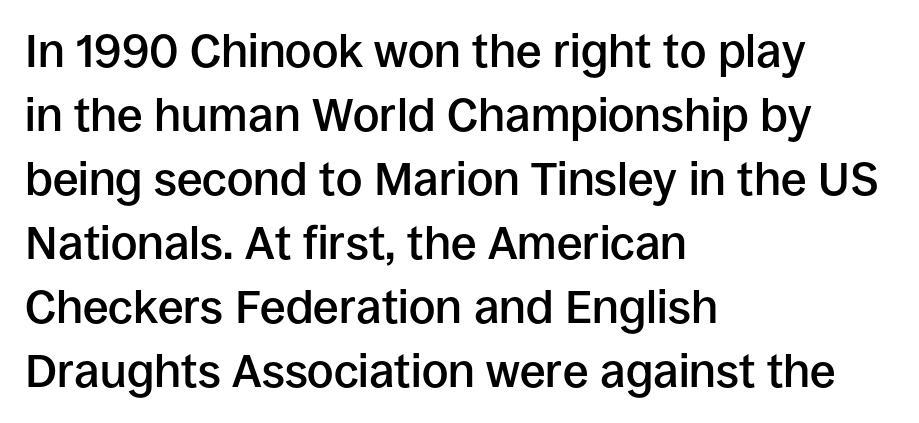
Q: Is the text bold? A: Semi-bold.
Q: Is the text italic (slanted)? A: No, it is upright.
Q: Is the typeface a serif or a sans-serif typeface? A: Sans-serif.
Q: Is the text underlined? A: No.
Q: How is the paragraph aligned? A: Left-aligned.
Q: Is the spacing between letters normal or unusually wide? A: Normal.
Q: Is the spacing between lines tight, normal or loose? A: Normal.
Q: Width (condensed, normal, or wide)? A: Normal.
Q: Stroke contrast? A: Low.
Q: x-height? A: Large.
Q: Monospaced? A: No.
